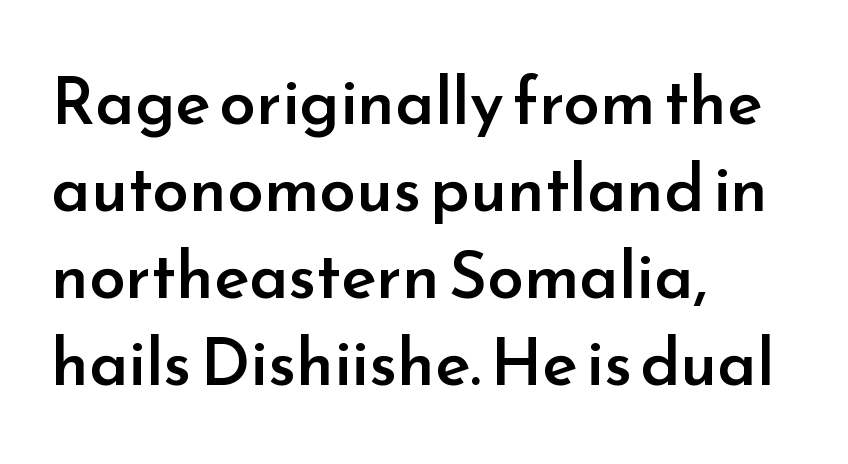
The image shows 66 px semibold sans-serif type, upright; set left-aligned, normal line spacing (1.32x), normal letter spacing, not underlined; low stroke contrast and a small x-height.
